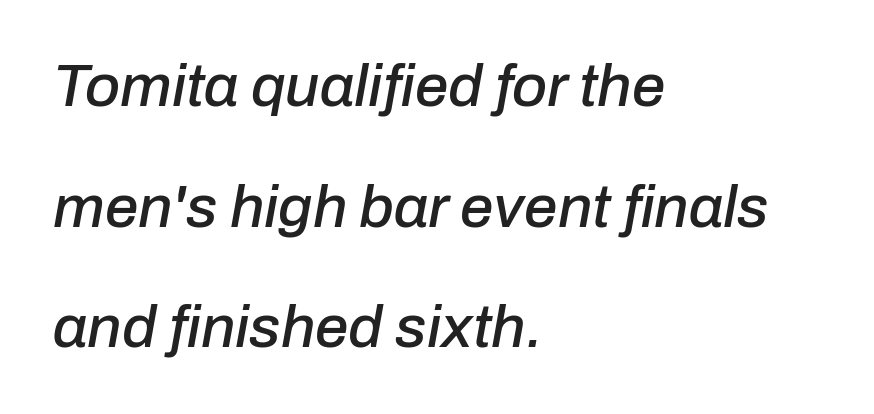
Compared with typical paragraphs, the rows here are farther apart. These lines are rendered in a variable-pitch font. The axis of the letterforms is tilted away from vertical. Letter spacing: default. Alignment: flush left.
